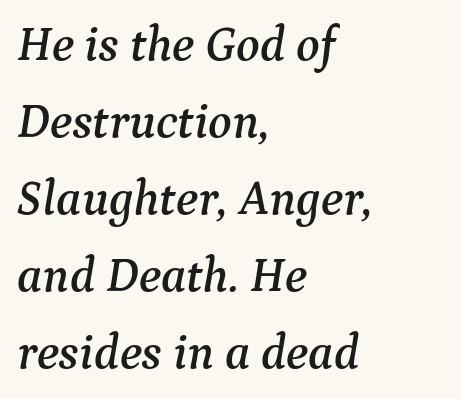
{"serif": "yes", "italic": "yes", "lean": "right", "slant_degrees": 9, "width": "normal", "stroke_contrast": "medium", "x_height": "medium", "monospaced": "no", "underline": "no", "align": "left", "line_spacing": "normal", "line_spacing_ratio": 1.57, "letter_spacing": "normal", "letter_spacing_em": 0.0, "glyph_px": 49}
